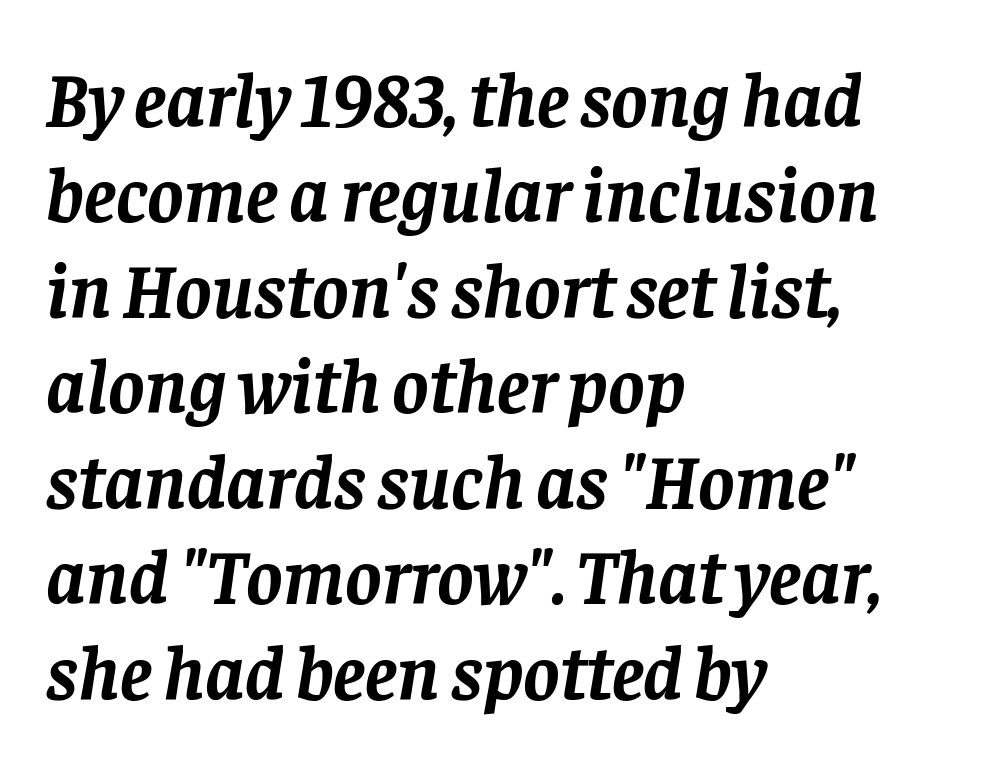
The image shows 77 px semibold serif type, italic (leaning right); set left-aligned, line spacing 1.24x, normal letter spacing, not underlined; low stroke contrast and a large x-height.
